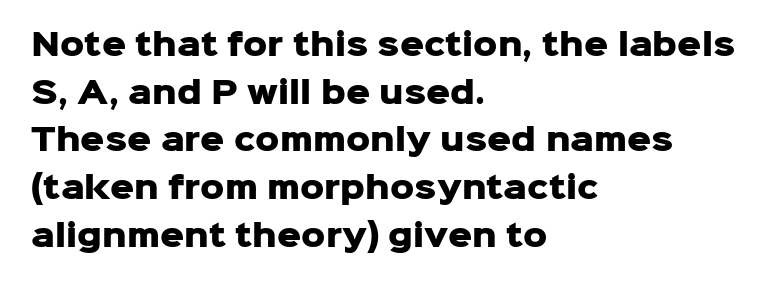
The image shows 30 px heavy sans-serif type, upright; set left-aligned, normal line spacing (1.59x), normal letter spacing, not underlined; low stroke contrast and a medium x-height.
